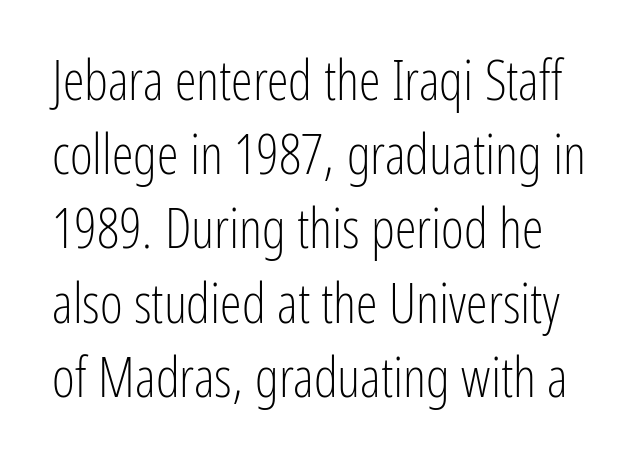
The image shows 55 px light, condensed sans-serif type, upright; set normal line spacing (1.35x), normal letter spacing, not underlined; low stroke contrast and a medium x-height.
